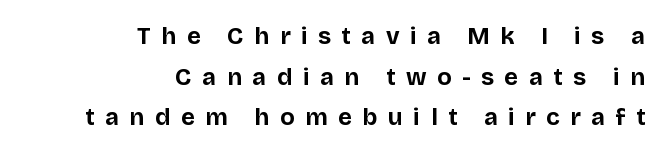
Q: Is the text bold? A: Yes.
Q: Is the text italic (slanted)? A: No, it is upright.
Q: Is the text underlined? A: No.
Q: How is the paragraph aligned? A: Right-aligned.
Q: Is the spacing between letters normal or unusually wide? A: Unusually wide.
Q: Is the spacing between lines tight, normal or loose? A: Normal.
